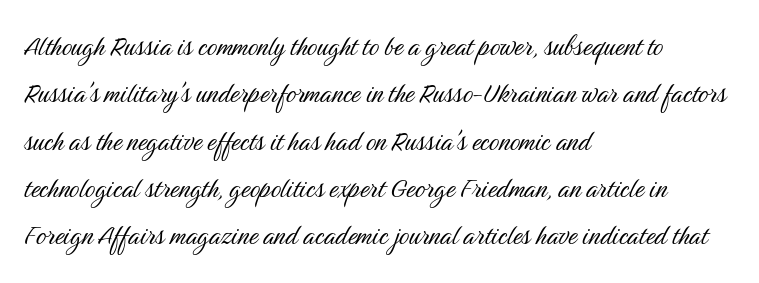
Q: Is the text bold? A: No.
Q: Is the text italic (slanted)? A: Yes.
Q: Is the typeface a serif or a sans-serif typeface? A: Sans-serif.
Q: Is the text underlined? A: No.
Q: How is the paragraph aligned? A: Left-aligned.
Q: Is the spacing between letters normal or unusually wide? A: Normal.
Q: Is the spacing between lines tight, normal or loose? A: Normal.
Q: Width (condensed, normal, or wide)? A: Condensed.
Q: Stroke contrast? A: Medium.
Q: x-height? A: Medium.
Q: Monospaced? A: No.
